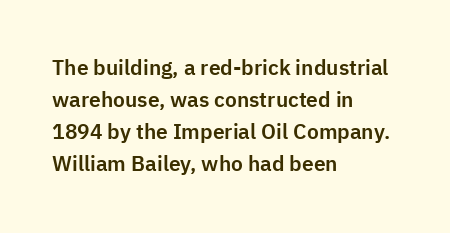
{"italic": "no", "underline": "no", "align": "left", "line_spacing": "normal", "line_spacing_ratio": 1.53, "letter_spacing": "normal", "letter_spacing_em": 0.0, "glyph_px": 21}
